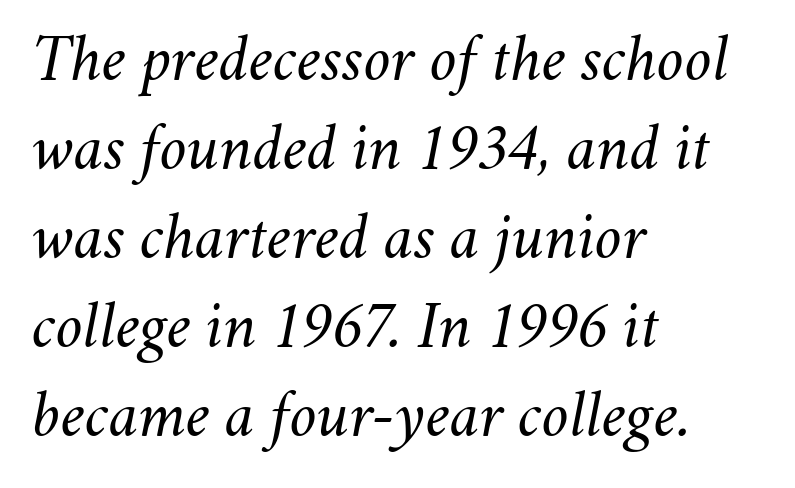
The image shows 66 px regular-weight type, italic (leaning right); set left-aligned, normal line spacing (1.35x), normal letter spacing, not underlined; medium stroke contrast and a small x-height.
